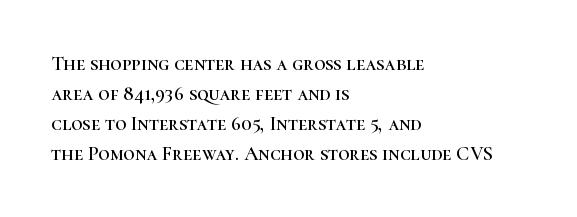
The image shows 20 px text type, upright; set left-aligned, normal line spacing (1.5x), normal letter spacing, not underlined.
